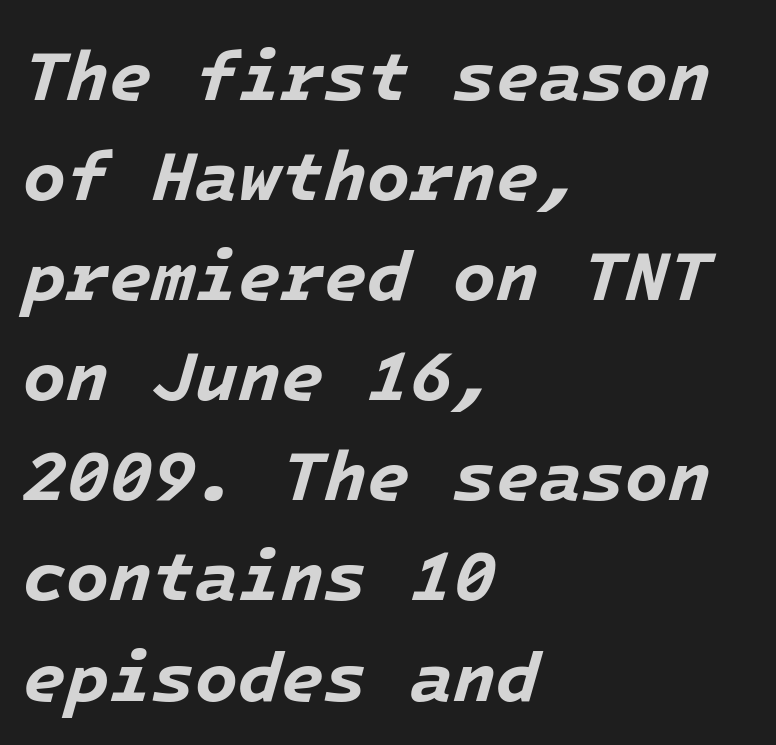
The image shows 70 px bold type, italic (leaning right); set left-aligned, normal line spacing (1.43x), normal letter spacing, not underlined; low stroke contrast and a medium x-height.
